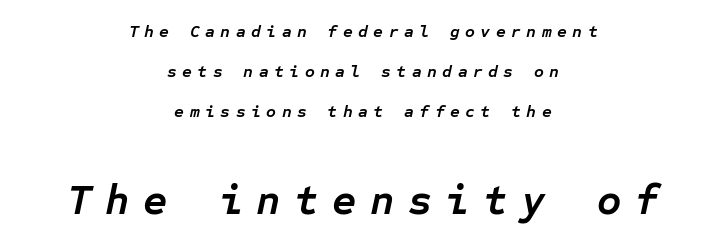
Line spacing here is loose. This sample has the even, mechanical cadence of fixed-width lettering. Unmarked baselines from the first word to the last. The face used here is rendered with a markedly widened letterfit.
